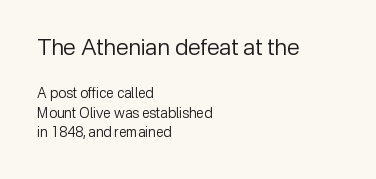
Q: Is the text bold? A: No.
Q: Is the text italic (slanted)? A: No, it is upright.
Q: Is the text underlined? A: No.
Q: How is the paragraph aligned? A: Left-aligned.
Q: Is the spacing between letters normal or unusually wide? A: Normal.
Q: Is the spacing between lines tight, normal or loose? A: Normal.
Q: Which block of text is set in a larger size, the first (top) or the second (bottom)? A: The first (top) one.
